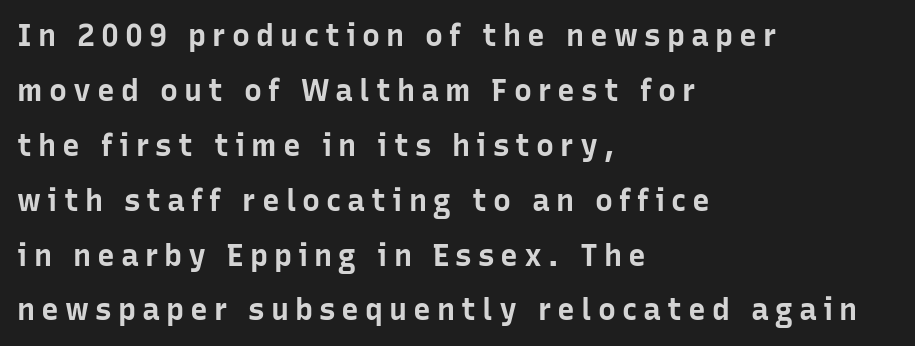
{"serif": "no", "italic": "no", "bold": "yes", "weight": "bold", "width": "normal", "stroke_contrast": "low", "x_height": "medium", "monospaced": "no", "underline": "no", "align": "left", "line_spacing_ratio": 1.83, "letter_spacing": "wide", "letter_spacing_em": 0.2, "glyph_px": 30}
